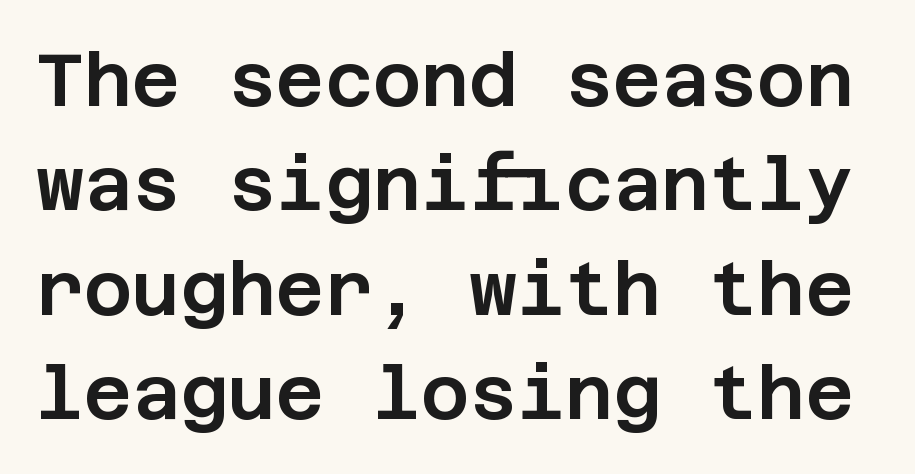
{"serif": "no", "italic": "no", "width": "normal", "stroke_contrast": "low", "x_height": "large", "underline": "no", "line_spacing": "normal", "line_spacing_ratio": 1.41, "letter_spacing": "normal", "letter_spacing_em": 0.0, "glyph_px": 74}
